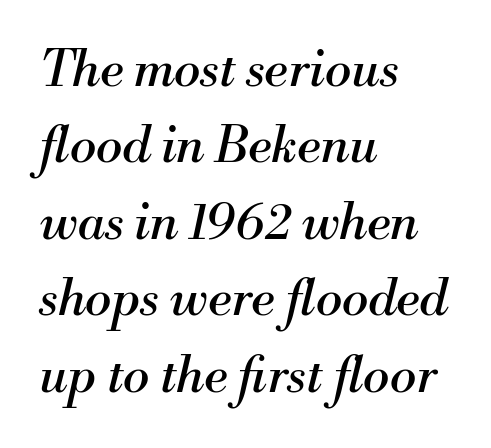
Q: Is the text bold? A: No.
Q: Is the text italic (slanted)? A: Yes, it leans right by about 13 degrees.
Q: Is the typeface a serif or a sans-serif typeface? A: Serif.
Q: Is the text underlined? A: No.
Q: How is the paragraph aligned? A: Left-aligned.
Q: Is the spacing between letters normal or unusually wide? A: Normal.
Q: Is the spacing between lines tight, normal or loose? A: Normal.
Q: Width (condensed, normal, or wide)? A: Normal.
Q: Stroke contrast? A: Medium.
Q: x-height? A: Small.
Q: Monospaced? A: No.
